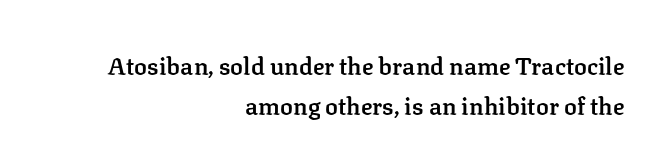
Just letters on the line, the space beneath them empty. Caption: multi-line text, flush right, ragged left. This is the in-between weight designers call semibold or demi. If you measured baseline to baseline, you'd find a middling distance. Ascenders rise straight up at ninety degrees.
